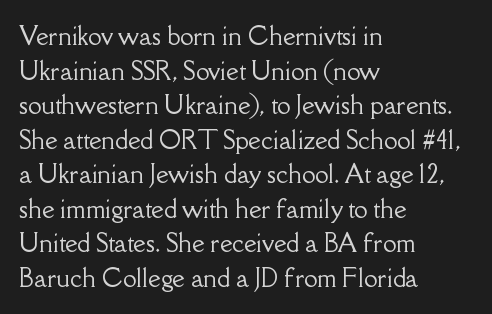
{"italic": "no", "underline": "no", "align": "left", "line_spacing": "normal", "line_spacing_ratio": 1.44, "letter_spacing": "normal", "letter_spacing_em": 0.0, "glyph_px": 24}
